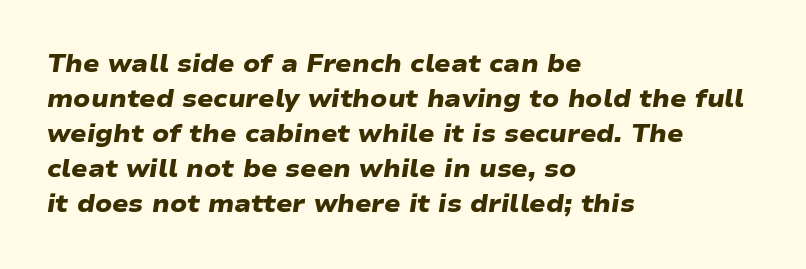
{"bold": "yes", "underline": "no", "align": "left", "line_spacing": "normal", "line_spacing_ratio": 1.46, "letter_spacing": "normal", "letter_spacing_em": 0.0, "glyph_px": 24}
